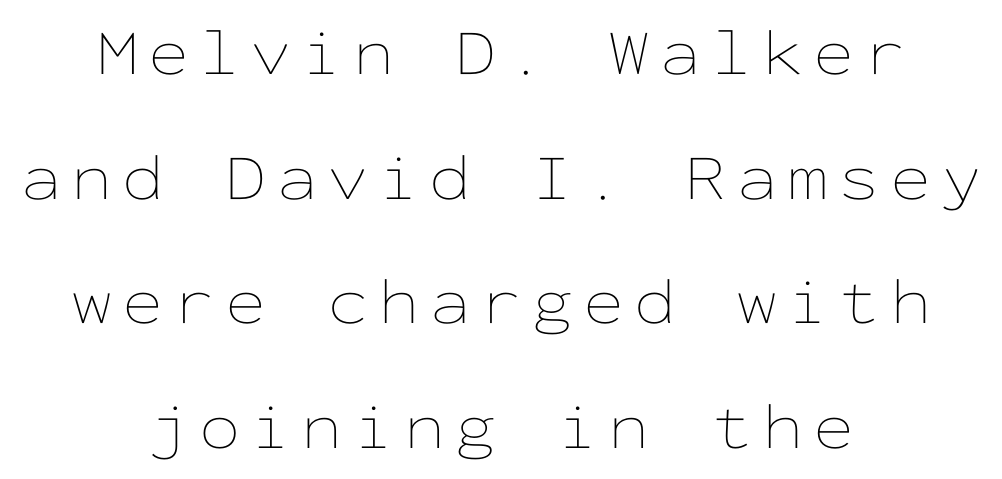
The image shows 66 px thin, wide type, upright, monospaced; set centered, line spacing 1.89x, not underlined; low stroke contrast and a medium x-height.
